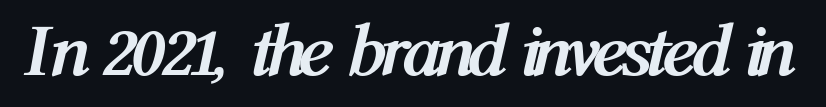
{"italic": "yes", "lean": "right", "slant_degrees": 12, "bold": "yes", "weight": "semibold", "width": "condensed", "stroke_contrast": "medium", "x_height": "medium", "monospaced": "no", "underline": "no", "letter_spacing": "normal", "letter_spacing_em": 0.0, "glyph_px": 76}
